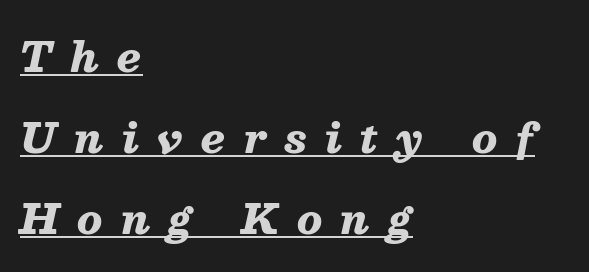
Q: Is the text bold? A: Yes.
Q: Is the text italic (slanted)? A: Yes, it leans right by about 13 degrees.
Q: Is the text underlined? A: Yes.
Q: How is the paragraph aligned? A: Left-aligned.
Q: Is the spacing between letters normal or unusually wide? A: Unusually wide.
Q: Is the spacing between lines tight, normal or loose? A: Loose.
Q: Width (condensed, normal, or wide)? A: Normal.
Q: Stroke contrast? A: Medium.
Q: x-height? A: Medium.
Q: Monospaced? A: No.
